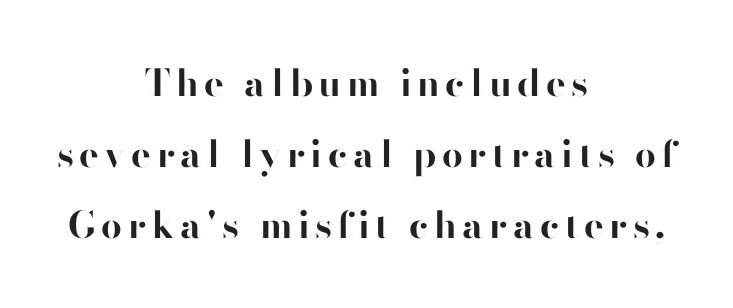
{"serif": "no", "italic": "no", "bold": "yes", "weight": "bold", "width": "normal", "stroke_contrast": "high", "x_height": "small", "monospaced": "no", "underline": "no", "align": "center", "line_spacing": "loose", "line_spacing_ratio": 1.92, "glyph_px": 37}
